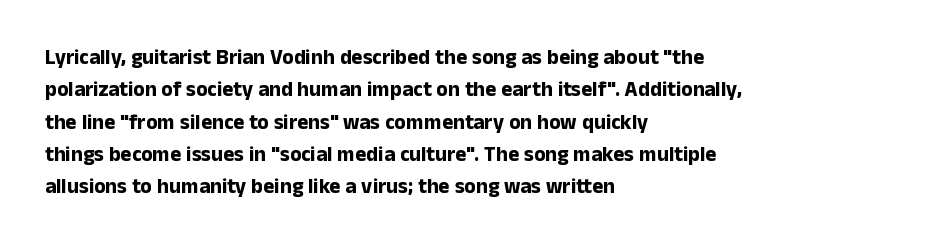
{"italic": "no", "bold": "yes", "underline": "no", "align": "left", "line_spacing": "normal", "line_spacing_ratio": 1.54, "letter_spacing": "normal", "letter_spacing_em": 0.0, "glyph_px": 21}
